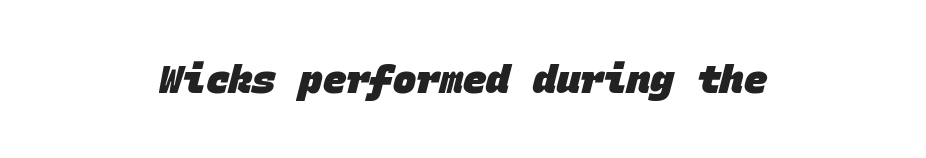
Q: Is the text bold? A: Yes.
Q: Is the typeface a serif or a sans-serif typeface? A: Sans-serif.
Q: Is the text underlined? A: No.
Q: How is the paragraph aligned? A: Centered.
Q: Is the spacing between letters normal or unusually wide? A: Normal.
Q: Width (condensed, normal, or wide)? A: Normal.
Q: Stroke contrast? A: Low.
Q: x-height? A: Large.
Q: Monospaced? A: Yes.
